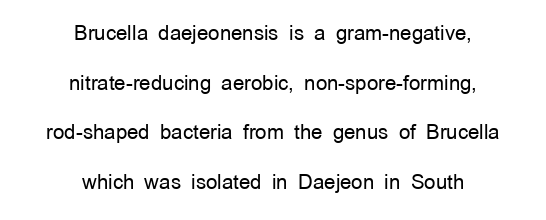
{"italic": "no", "bold": "no", "underline": "no", "align": "center", "line_spacing": "loose", "line_spacing_ratio": 2.48, "letter_spacing": "normal", "letter_spacing_em": 0.0, "glyph_px": 20}
